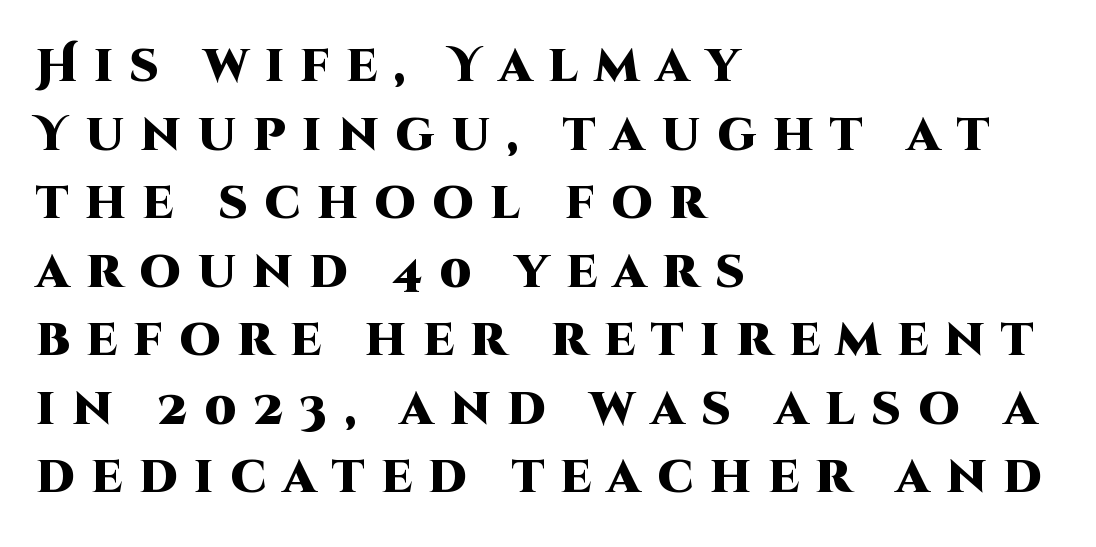
The image shows 46 px heavy sans-serif type, upright; set left-aligned, normal line spacing (1.49x), unusually wide letter spacing (+0.36 em), not underlined; high stroke contrast and a large x-height.
